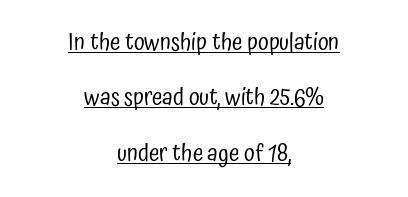
The image shows 24 px text type, upright; set centered, loose line spacing (2.31x), normal letter spacing, underlined.
